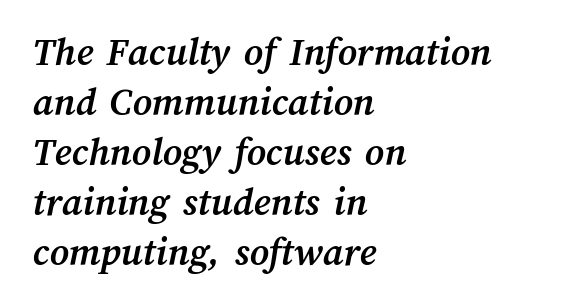
The image shows 41 px semibold type; set left-aligned, line spacing 1.22x, normal letter spacing, not underlined; medium stroke contrast and a medium x-height.
